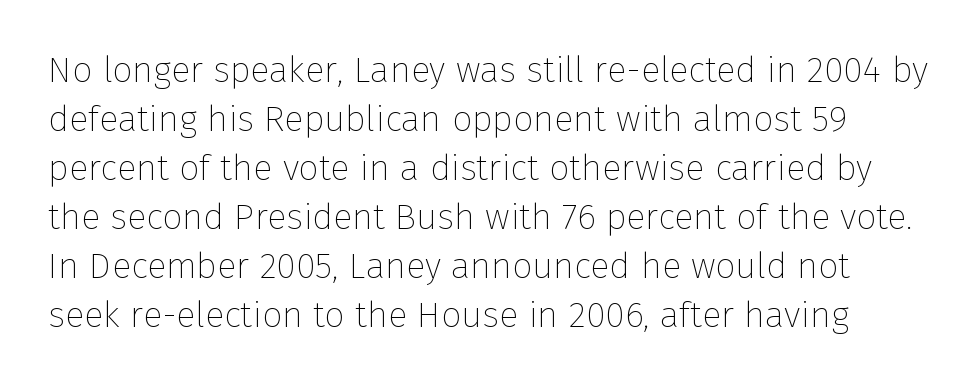
Q: Is the text bold? A: No.
Q: Is the text italic (slanted)? A: No, it is upright.
Q: Is the typeface a serif or a sans-serif typeface? A: Sans-serif.
Q: Is the text underlined? A: No.
Q: Is the spacing between letters normal or unusually wide? A: Normal.
Q: Is the spacing between lines tight, normal or loose? A: Normal.
Q: Width (condensed, normal, or wide)? A: Normal.
Q: Stroke contrast? A: Low.
Q: x-height? A: Medium.
Q: Monospaced? A: No.
